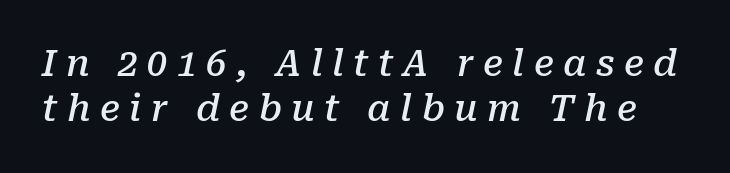
Q: Is the text bold? A: Semi-bold.
Q: Is the text italic (slanted)? A: Yes, it leans right by about 10 degrees.
Q: Is the typeface a serif or a sans-serif typeface? A: Serif.
Q: Is the text underlined? A: No.
Q: Is the spacing between letters normal or unusually wide? A: Unusually wide.
Q: Is the spacing between lines tight, normal or loose? A: Normal.
Q: Width (condensed, normal, or wide)? A: Normal.
Q: Stroke contrast? A: Low.
Q: x-height? A: Medium.
Q: Monospaced? A: No.
